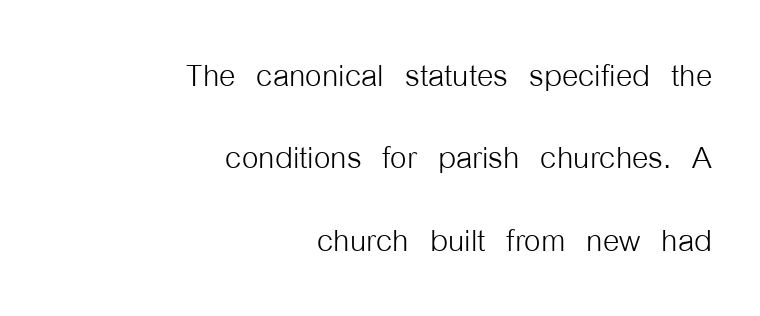
Q: Is the text bold? A: No.
Q: Is the text italic (slanted)? A: No, it is upright.
Q: Is the typeface a serif or a sans-serif typeface? A: Sans-serif.
Q: Is the text underlined? A: No.
Q: How is the paragraph aligned? A: Right-aligned.
Q: Is the spacing between letters normal or unusually wide? A: Normal.
Q: Is the spacing between lines tight, normal or loose? A: Loose.
Q: Width (condensed, normal, or wide)? A: Condensed.
Q: Stroke contrast? A: Low.
Q: x-height? A: Medium.
Q: Monospaced? A: No.
